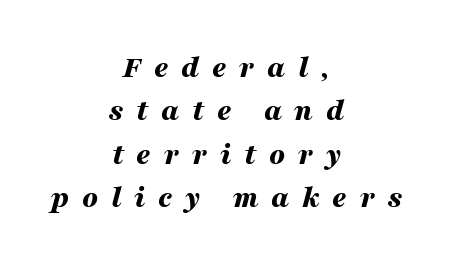
The image shows 31 px bold, wide type, italic (leaning right); set centered, normal line spacing (1.4x), unusually wide letter spacing (+0.41 em), not underlined; medium stroke contrast and a medium x-height.
